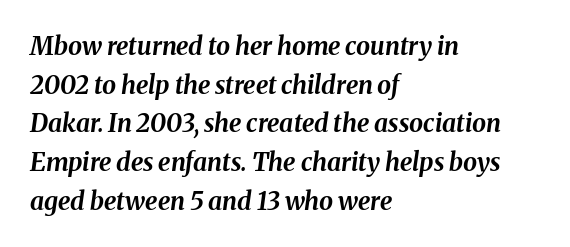
{"italic": "yes", "lean": "right", "slant_degrees": 8, "bold": "yes", "underline": "no", "align": "left", "line_spacing": "normal", "line_spacing_ratio": 1.55, "letter_spacing": "normal", "letter_spacing_em": 0.0, "glyph_px": 25}
